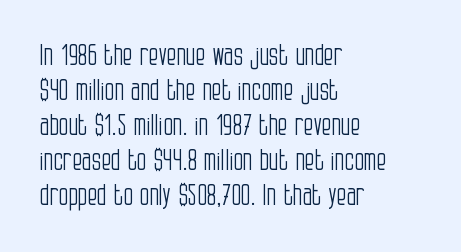
Tracking value appears to be zero — textbook default spacing. In terms of letterform style, serifs are entirely absent. The strokes carry an ordinary text weight at most. These lines are set flush left with a ragged right edge.
